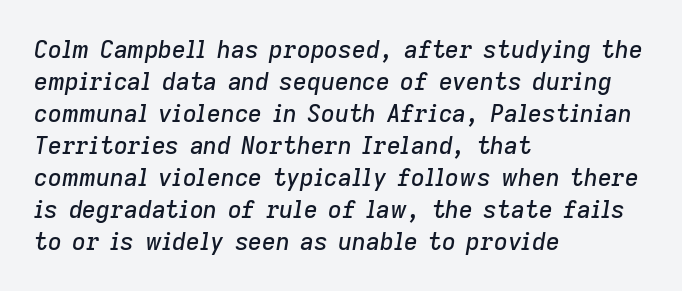
Descender tails drop into unmarked territory. Between one letter and the next there's only the usual sliver of space. Students, observe: this is what conventionally led text looks like. This is oblique type, the kind used for emphasis or titles. Alignment: flush left.
